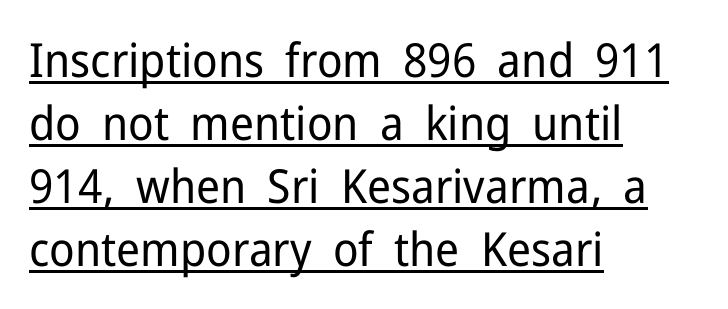
Words appear dense and cohesive because spacing is normal. The letters advance in unequal steps, a hallmark of proportional type. The type sits square on the baseline with zero lean. The block of text has a typical density, with ordinary space between rows.
